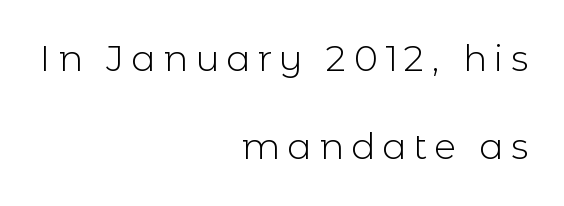
{"serif": "no", "italic": "no", "bold": "no", "weight": "light", "width": "normal", "x_height": "medium", "monospaced": "no", "underline": "no", "align": "right", "line_spacing": "loose", "line_spacing_ratio": 2.45, "letter_spacing": "wide", "letter_spacing_em": 0.2, "glyph_px": 36}
